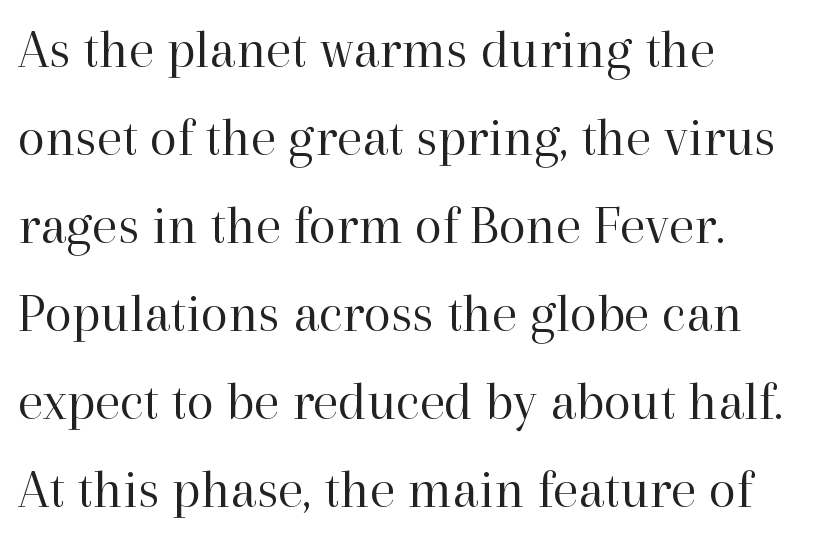
{"serif": "yes", "italic": "no", "bold": "no", "weight": "regular", "width": "normal", "stroke_contrast": "high", "x_height": "medium", "monospaced": "no", "underline": "no", "align": "left", "line_spacing": "normal", "line_spacing_ratio": 1.57, "letter_spacing": "normal", "letter_spacing_em": 0.0, "glyph_px": 56}
